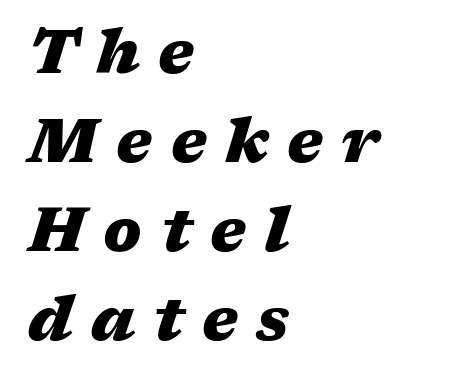
Looks like regular typesetting: each glyph gets only the width it needs. Beneath every word, the page is bare. A student would call this left alignment; a typographer would say flush left, rag right. The face used here has a pronounced slope to its letters.
